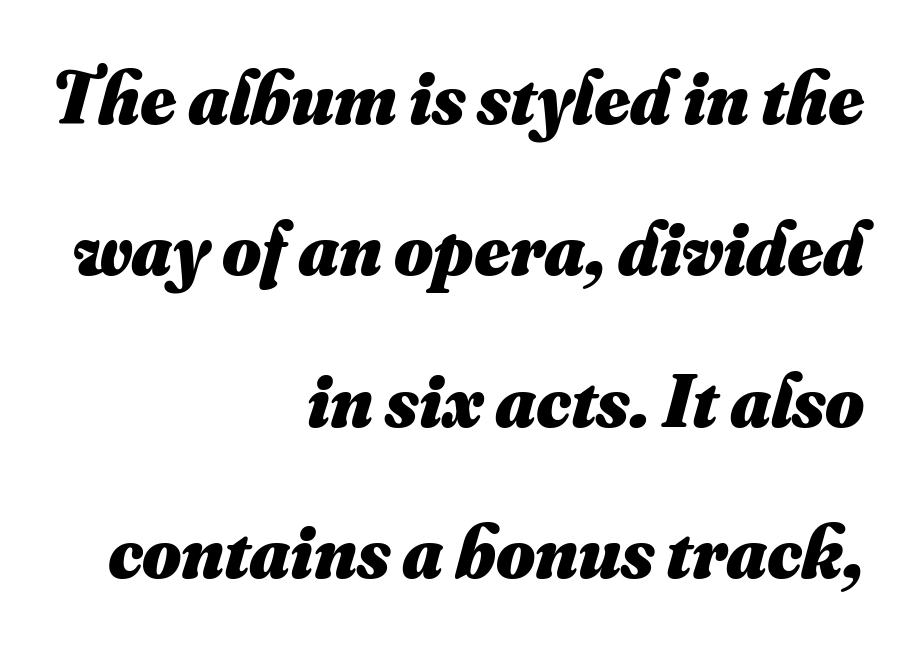
{"bold": "yes", "weight": "heavy", "width": "normal", "stroke_contrast": "medium", "x_height": "small", "monospaced": "no", "underline": "no", "align": "right", "line_spacing": "loose", "line_spacing_ratio": 2.02, "letter_spacing": "normal", "letter_spacing_em": 0.0, "glyph_px": 75}
